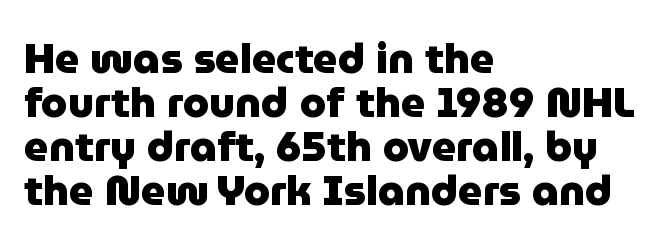
The image shows 42 px heavy sans-serif type, upright; set left-aligned, tight line spacing (1.05x), normal letter spacing, not underlined; low stroke contrast and a medium x-height.
